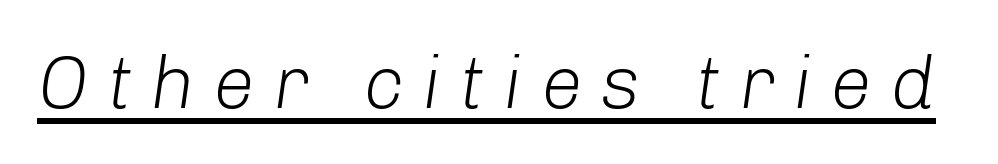
This sample uses an oblique cut, with every glyph tilted off the vertical. In terms of letterspacing, this is a distinctly airy, spread setting. Here the designer chose a conventional face with non-uniform glyph widths. Each line of the rendering has a horizontal stroke beneath the glyphs. A quiet, ordinary-to-light weight characterises the typeface.
